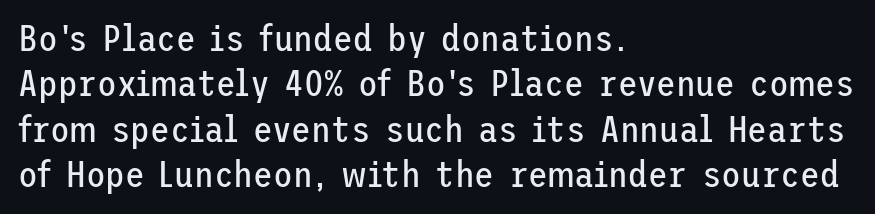
The vertical gap from one line to the next is medium. Where is the straight margin? On the left. I'd call this a sans setting — the letters go barefoot. The lettering holds an erect, upright posture throughout.
